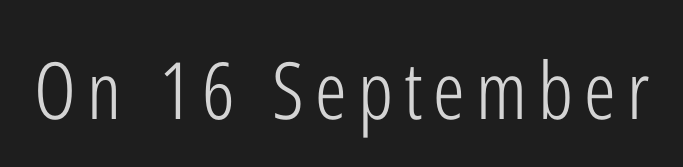
The image shows 79 px light, condensed sans-serif type, upright; set not underlined; low stroke contrast and a medium x-height.
